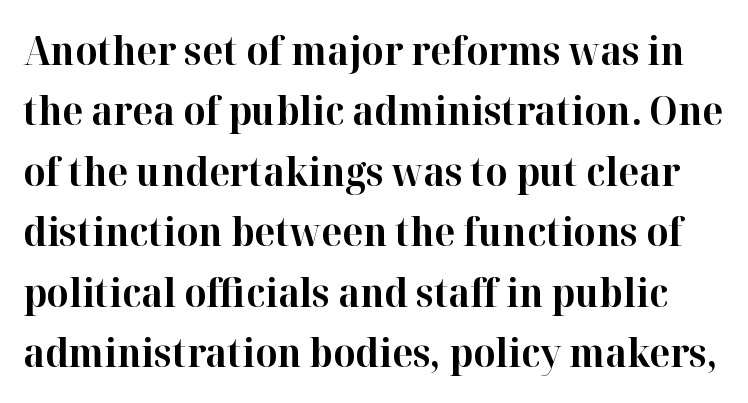
{"serif": "yes", "italic": "no", "bold": "yes", "weight": "bold", "width": "normal", "stroke_contrast": "high", "x_height": "medium", "monospaced": "no", "underline": "no", "line_spacing": "normal", "line_spacing_ratio": 1.55, "letter_spacing": "normal", "letter_spacing_em": 0.0, "glyph_px": 39}
